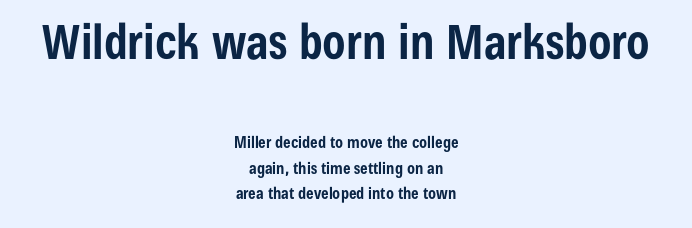
{"serif": "no", "italic": "no", "bold": "yes", "weight": "bold", "width": "condensed", "stroke_contrast": "low", "x_height": "medium", "monospaced": "no", "underline": "no", "align": "center", "line_spacing": "normal", "line_spacing_ratio": 1.57, "letter_spacing": "normal", "letter_spacing_em": 0.0, "larger_block": "first", "size_ratio": 2.94, "glyph_px": 47}
